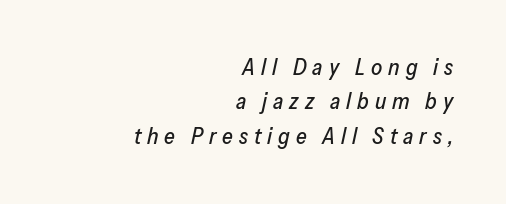
Q: Is the text italic (slanted)? A: Yes, it leans right by about 13 degrees.
Q: Is the text underlined? A: No.
Q: How is the paragraph aligned? A: Right-aligned.
Q: Is the spacing between letters normal or unusually wide? A: Unusually wide.
Q: Is the spacing between lines tight, normal or loose? A: Normal.
